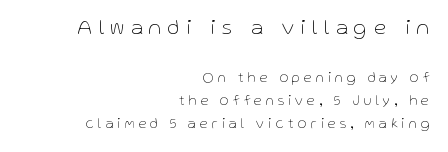
{"italic": "no", "bold": "no", "underline": "no", "align": "right", "line_spacing": "normal", "line_spacing_ratio": 1.63, "letter_spacing": "wide", "letter_spacing_em": 0.3, "larger_block": "first", "size_ratio": 1.57, "glyph_px": 22}
